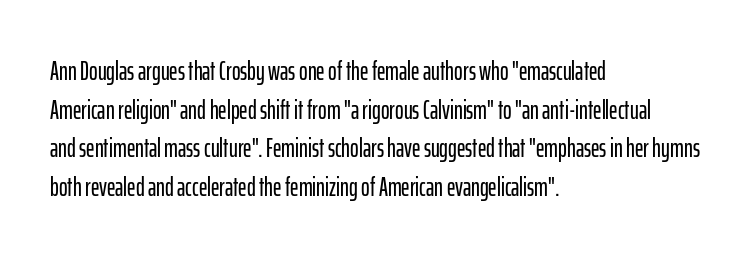
If you measured baseline to baseline, you'd find a middling distance. The line texture is even and compact thanks to regular tracking. Descender tails drop into unmarked territory. Posture: upright roman. Horizontally, the lines are justified to the leading edge only.
